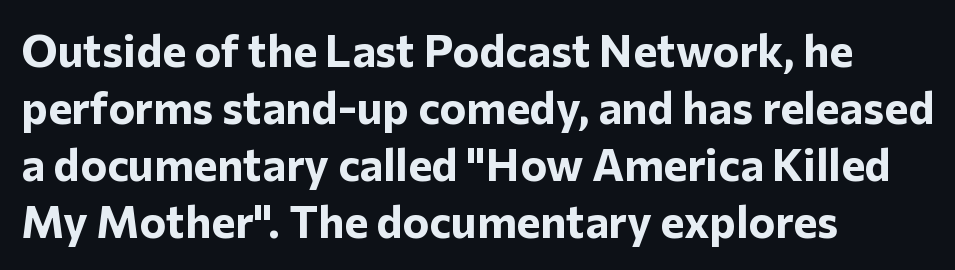
Each row of text sits above clean, open space. What weight is shown? A full bold with thick strokes. Typographically, this falls in the sans-serif category. Do the characters align in a grid? No, the font is proportional.
